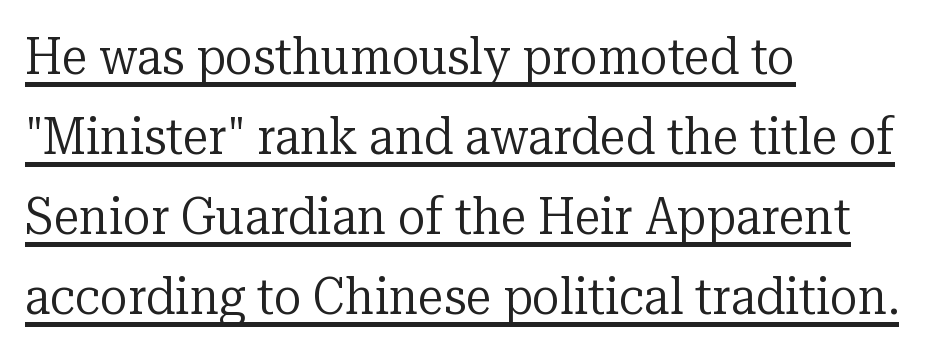
The image shows 52 px regular-weight serif type, upright; set left-aligned, normal line spacing (1.54x), normal letter spacing, underlined; low stroke contrast and a medium x-height.
